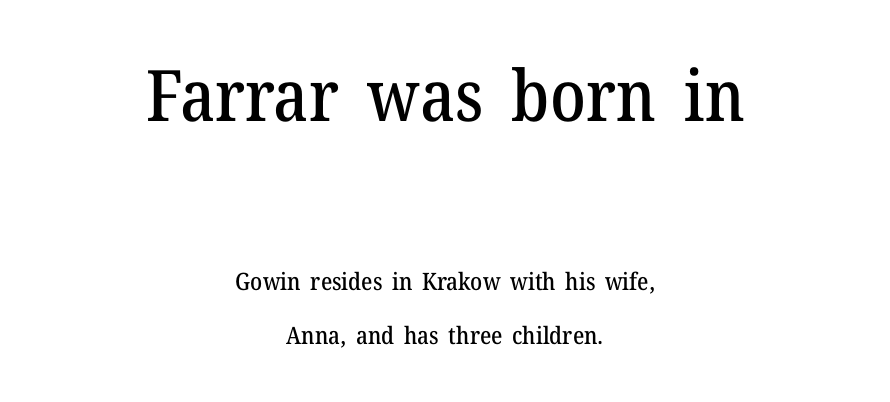
The image shows 71 px serif type, upright; set centered, loose line spacing (2.24x), normal letter spacing, not underlined; the first (top) block is 2.96x larger; medium stroke contrast and a medium x-height.
